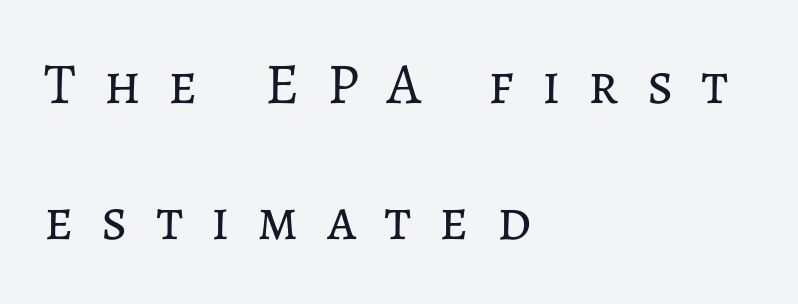
Q: Is the text bold? A: No.
Q: Is the text italic (slanted)? A: No, it is upright.
Q: Is the text underlined? A: No.
Q: How is the paragraph aligned? A: Left-aligned.
Q: Is the spacing between letters normal or unusually wide? A: Unusually wide.
Q: Is the spacing between lines tight, normal or loose? A: Loose.
Q: Width (condensed, normal, or wide)? A: Normal.
Q: Stroke contrast? A: Low.
Q: x-height? A: Medium.
Q: Monospaced? A: No.
